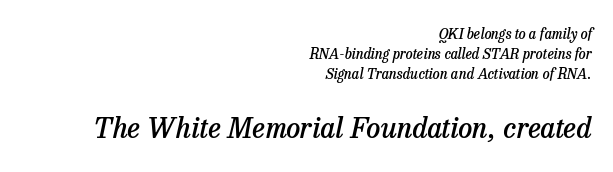
{"serif": "yes", "italic": "yes", "lean": "right", "slant_degrees": 13, "bold": "semi", "weight": "semibold", "width": "normal", "stroke_contrast": "low", "x_height": "medium", "monospaced": "no", "underline": "no", "align": "right", "line_spacing": "normal", "line_spacing_ratio": 1.42, "letter_spacing": "normal", "letter_spacing_em": 0.0, "larger_block": "second", "size_ratio": 2.0, "glyph_px": 28}
